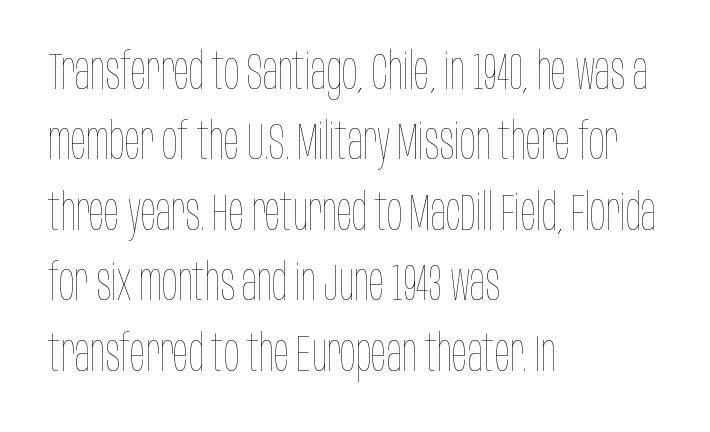
{"italic": "no", "bold": "no", "weight": "thin", "width": "condensed", "stroke_contrast": "low", "x_height": "large", "monospaced": "no", "underline": "no", "align": "left", "line_spacing": "normal", "line_spacing_ratio": 1.38, "letter_spacing": "normal", "letter_spacing_em": 0.0, "glyph_px": 51}
